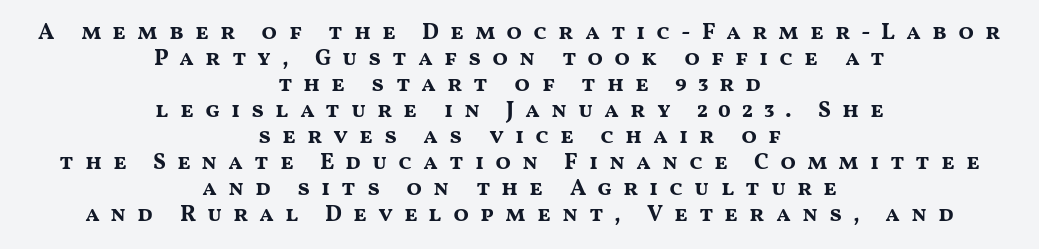
The image shows 23 px bold type, upright; set centered, tight line spacing (1.13x), unusually wide letter spacing (+0.47 em), not underlined.
